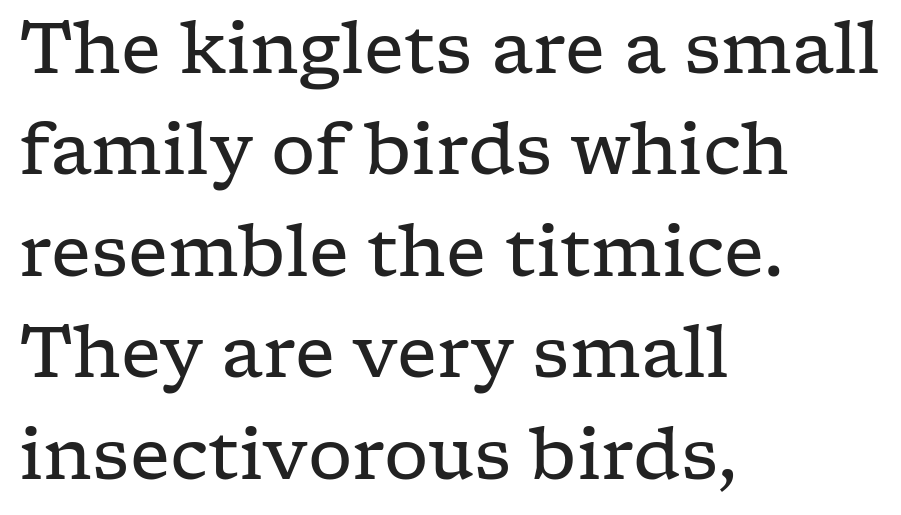
Compared with a centered layout, this one pins lines to the left instead. This sample uses a serif face. No heavy texture on the line: the type isn't bold. These lines sit exactly where default settings would place them. Spacing verdict: proportional, widths tailored to each character.
